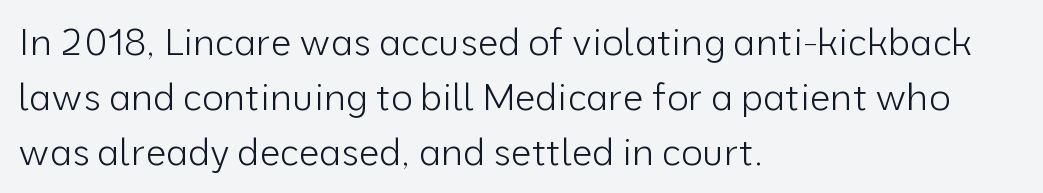
Q: Is the text bold? A: No.
Q: Is the text italic (slanted)? A: No, it is upright.
Q: Is the typeface a serif or a sans-serif typeface? A: Sans-serif.
Q: Is the text underlined? A: No.
Q: How is the paragraph aligned? A: Left-aligned.
Q: Is the spacing between letters normal or unusually wide? A: Normal.
Q: Is the spacing between lines tight, normal or loose? A: Normal.
Q: Width (condensed, normal, or wide)? A: Normal.
Q: Stroke contrast? A: Low.
Q: x-height? A: Medium.
Q: Monospaced? A: No.
